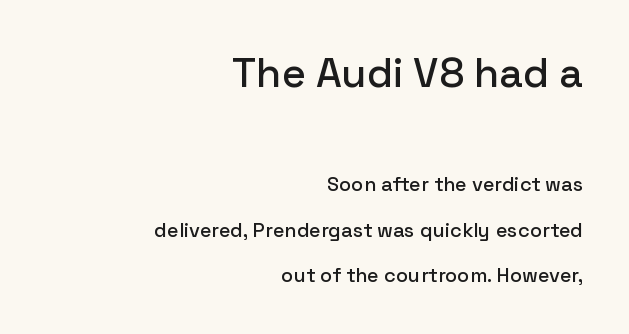
The image shows 41 px sans-serif type, upright; set right-aligned, loose line spacing (2.26x), normal letter spacing, not underlined; the first (top) block is 2.05x larger; low stroke contrast and a medium x-height.
